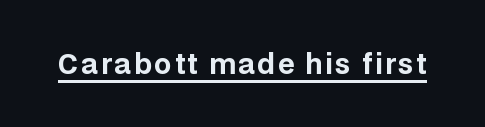
{"italic": "no", "bold": "yes", "underline": "yes", "glyph_px": 27}
